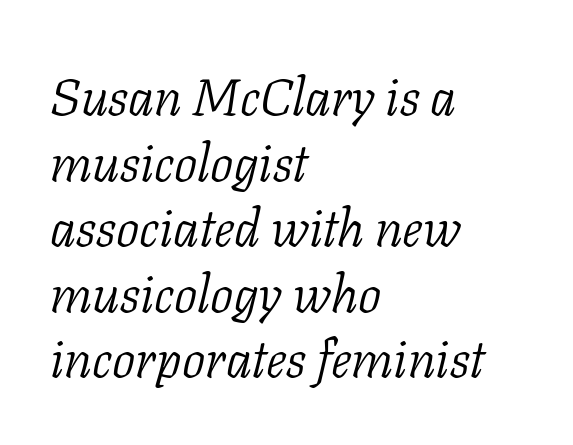
The passage shown is typed in a proportional face where columns would drift. The strip under each line holds only bare page. The lines in this sample share a left origin and differ only in where they stop. Vertical spacing — default. The passage shown is typeset with a serif family. This sample uses an oblique cut, with every glyph tilted off the vertical.
